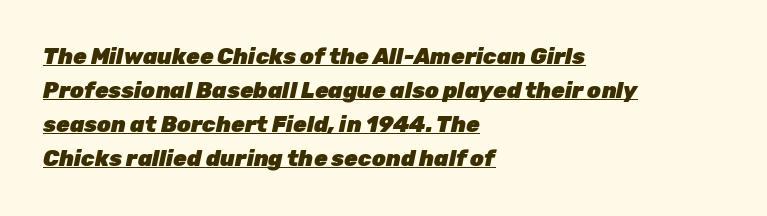
Q: Is the text bold? A: Yes.
Q: Is the text italic (slanted)? A: Yes, it leans right by about 12 degrees.
Q: Is the text underlined? A: Yes.
Q: How is the paragraph aligned? A: Left-aligned.
Q: Is the spacing between letters normal or unusually wide? A: Normal.
Q: Is the spacing between lines tight, normal or loose? A: Normal.
